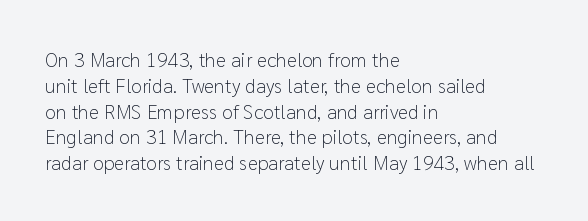
{"italic": "no", "bold": "no", "underline": "no", "align": "left", "line_spacing": "normal", "line_spacing_ratio": 1.29, "letter_spacing": "normal", "letter_spacing_em": 0.0, "glyph_px": 20}
